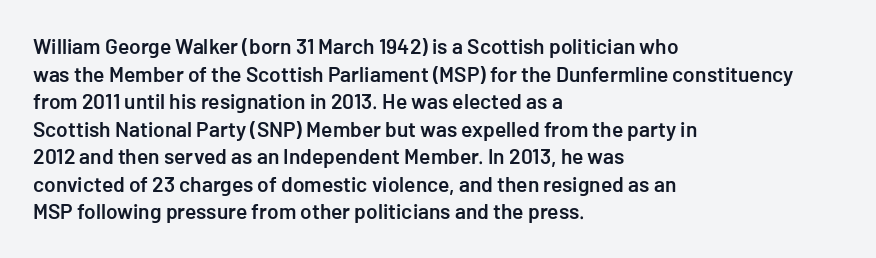
Q: Is the text bold? A: Semi-bold.
Q: Is the text italic (slanted)? A: No, it is upright.
Q: Is the text underlined? A: No.
Q: How is the paragraph aligned? A: Left-aligned.
Q: Is the spacing between letters normal or unusually wide? A: Normal.
Q: Is the spacing between lines tight, normal or loose? A: Normal.
